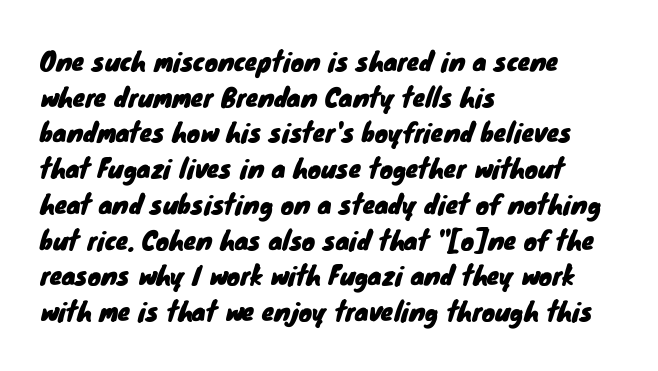
The image shows 25 px text type; set left-aligned, normal line spacing (1.43x), normal letter spacing, not underlined.
